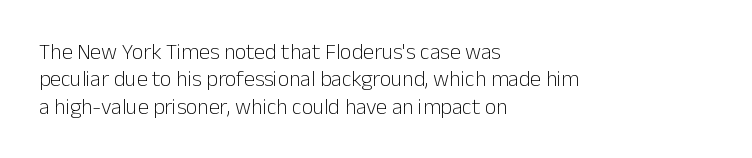
Q: Is the text bold? A: No.
Q: Is the text italic (slanted)? A: No, it is upright.
Q: Is the text underlined? A: No.
Q: How is the paragraph aligned? A: Left-aligned.
Q: Is the spacing between letters normal or unusually wide? A: Normal.
